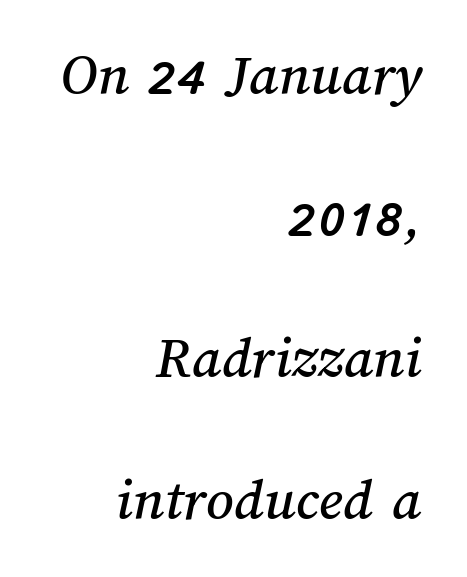
{"width": "normal", "stroke_contrast": "medium", "x_height": "medium", "monospaced": "no", "underline": "no", "align": "right", "line_spacing": "loose", "line_spacing_ratio": 2.36, "letter_spacing": "normal", "letter_spacing_em": 0.0, "glyph_px": 60}
